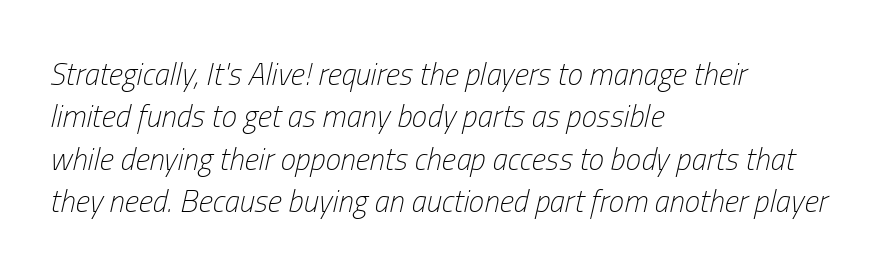
Q: Is the text bold? A: No.
Q: Is the text italic (slanted)? A: Yes, it leans right by about 13 degrees.
Q: Is the text underlined? A: No.
Q: How is the paragraph aligned? A: Left-aligned.
Q: Is the spacing between letters normal or unusually wide? A: Normal.
Q: Is the spacing between lines tight, normal or loose? A: Normal.
Q: Width (condensed, normal, or wide)? A: Condensed.
Q: Stroke contrast? A: Low.
Q: x-height? A: Medium.
Q: Monospaced? A: No.
